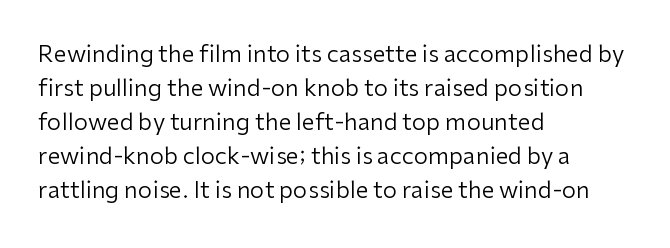
The type sits square on the baseline with zero lean. Stem width sits at or under what a default text font uses. Horizontally, the lines are justified to the leading edge only. This sample keeps an unexceptional amount of space between lines. The space beneath each line is pristine and unruled. There is no visible air inserted between adjacent glyphs.
